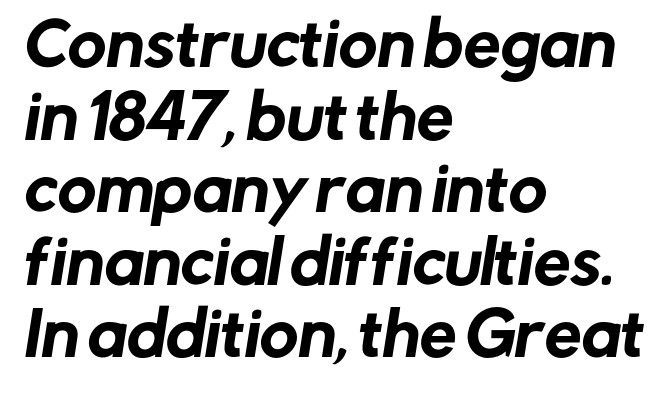
Standard letterfit; no display-style spreading of the glyphs. Leftover space on each line is placed entirely after the last word. The rendering shows plain stroke endings on the letterforms — a sans-serif design. The letters advance in unequal steps, a hallmark of proportional type. Words float on clear page, feet unadorned.
